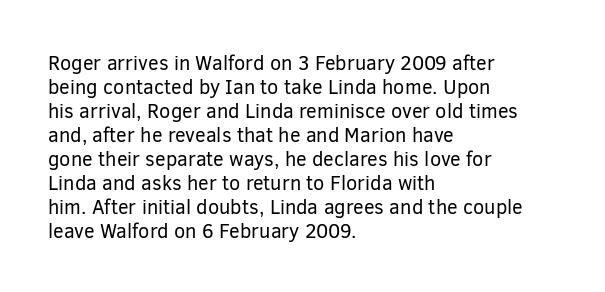
Q: Is the text bold? A: No.
Q: Is the text italic (slanted)? A: No, it is upright.
Q: Is the text underlined? A: No.
Q: How is the paragraph aligned? A: Left-aligned.
Q: Is the spacing between letters normal or unusually wide? A: Normal.
